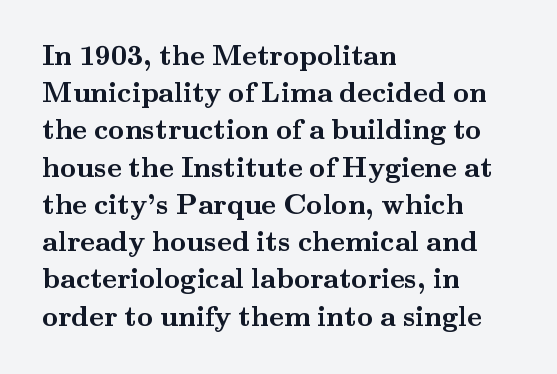
Q: Is the text bold? A: Yes.
Q: Is the text italic (slanted)? A: No, it is upright.
Q: Is the typeface a serif or a sans-serif typeface? A: Serif.
Q: Is the text underlined? A: No.
Q: How is the paragraph aligned? A: Left-aligned.
Q: Is the spacing between letters normal or unusually wide? A: Normal.
Q: Is the spacing between lines tight, normal or loose? A: Normal.
Q: Width (condensed, normal, or wide)? A: Wide.
Q: Stroke contrast? A: Medium.
Q: x-height? A: Small.
Q: Monospaced? A: No.
